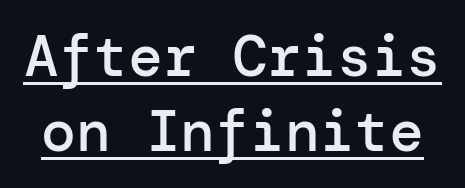
Q: Is the text bold? A: Semi-bold.
Q: Is the text italic (slanted)? A: No, it is upright.
Q: Is the typeface a serif or a sans-serif typeface? A: Sans-serif.
Q: Is the text underlined? A: Yes.
Q: Is the spacing between letters normal or unusually wide? A: Normal.
Q: Is the spacing between lines tight, normal or loose? A: Normal.
Q: Width (condensed, normal, or wide)? A: Normal.
Q: Stroke contrast? A: Low.
Q: x-height? A: Medium.
